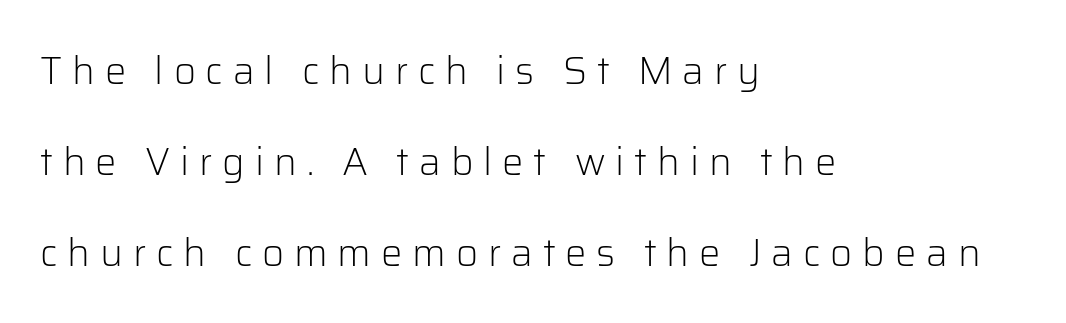
The image shows 38 px light sans-serif type, upright; set left-aligned, loose line spacing (2.39x), unusually wide letter spacing (+0.26 em), not underlined; low stroke contrast and a medium x-height.
